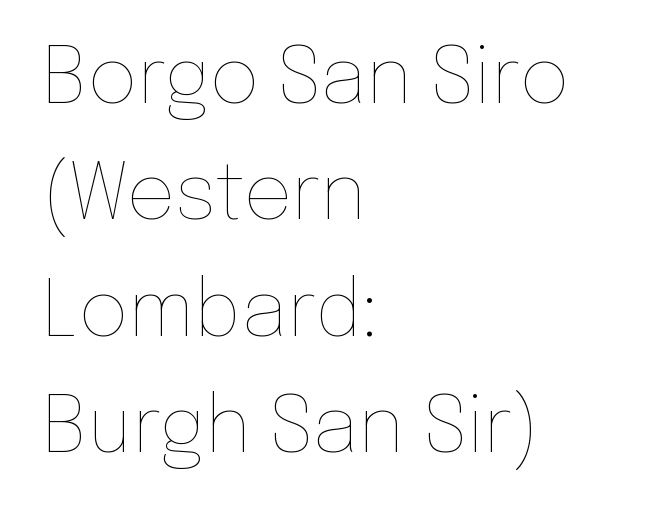
The image shows 77 px thin type, upright; set left-aligned, normal line spacing (1.51x), normal letter spacing, not underlined; low stroke contrast and a medium x-height.
